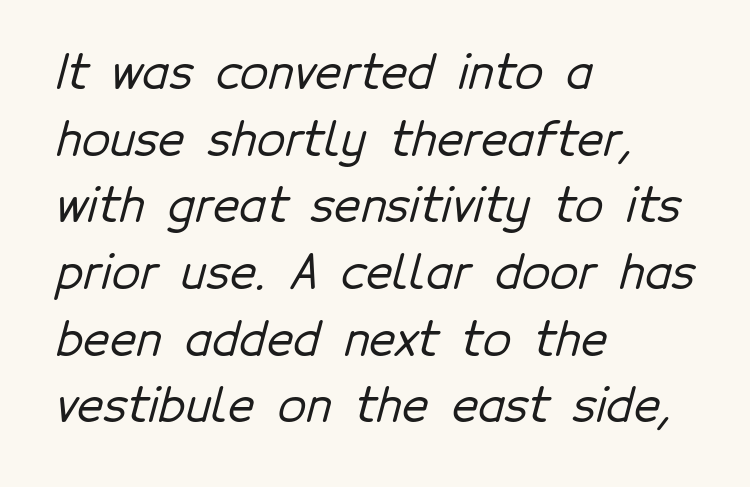
{"serif": "no", "width": "normal", "stroke_contrast": "low", "x_height": "medium", "monospaced": "no", "underline": "no", "align": "left", "line_spacing": "normal", "line_spacing_ratio": 1.45, "letter_spacing": "normal", "letter_spacing_em": 0.0, "glyph_px": 46}
